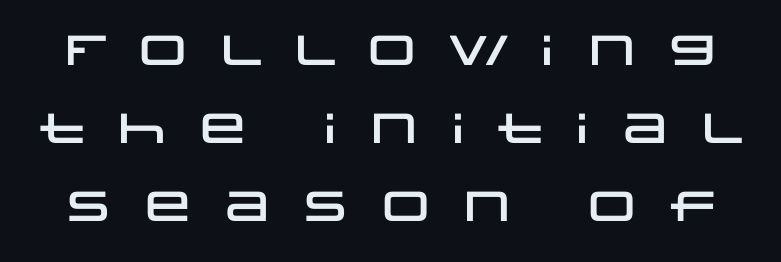
The image shows 42 px wide sans-serif type, upright; set line spacing 1.86x, unusually wide letter spacing (+0.41 em), not underlined; low stroke contrast and a large x-height.
